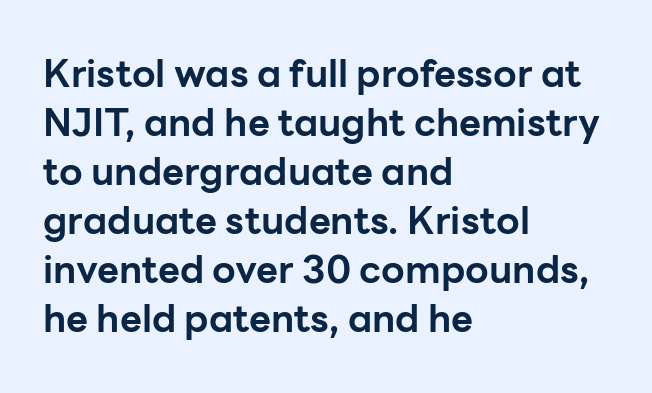
The image shows 38 px bold sans-serif type, upright; set left-aligned, normal line spacing (1.29x), normal letter spacing, not underlined; low stroke contrast and a medium x-height.
